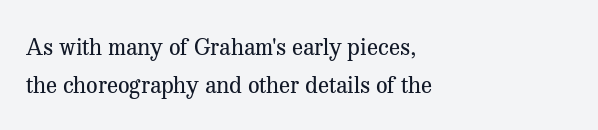
{"italic": "no", "bold": "no", "underline": "no", "align": "left", "line_spacing": "normal", "line_spacing_ratio": 1.67, "letter_spacing": "normal", "letter_spacing_em": 0.0, "glyph_px": 23}
